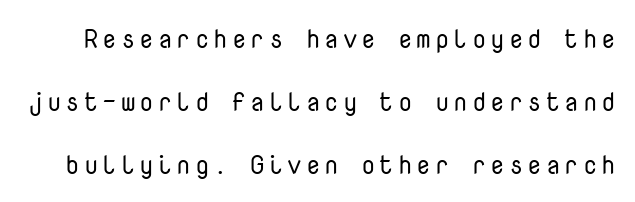
Q: Is the text bold? A: No.
Q: Is the text italic (slanted)? A: No, it is upright.
Q: Is the text underlined? A: No.
Q: Is the spacing between lines tight, normal or loose? A: Loose.
